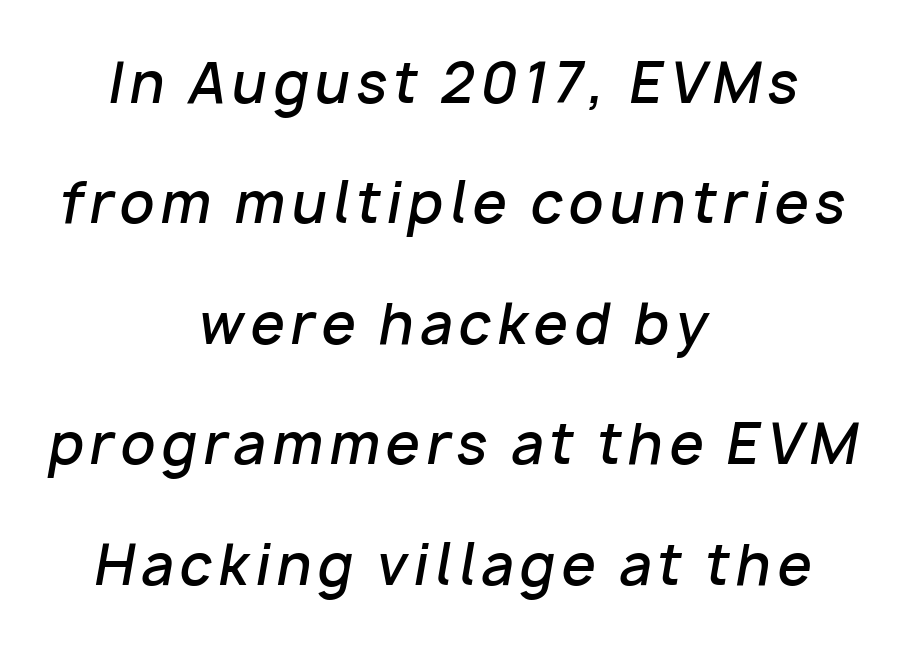
Q: Is the text bold? A: Semi-bold.
Q: Is the text italic (slanted)? A: Yes, it leans right by about 10 degrees.
Q: Is the text underlined? A: No.
Q: How is the paragraph aligned? A: Centered.
Q: Is the spacing between lines tight, normal or loose? A: Loose.
Q: Width (condensed, normal, or wide)? A: Normal.
Q: Stroke contrast? A: Low.
Q: x-height? A: Medium.
Q: Monospaced? A: No.
